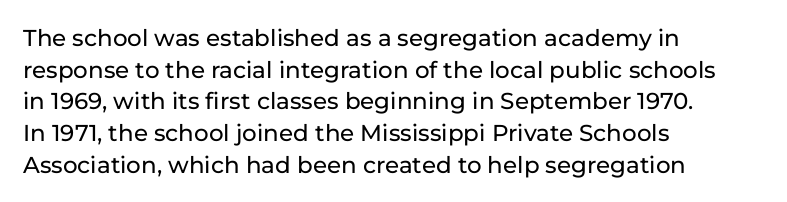
The tracking reads as untouched default to a designer's eye. These lines were composed using upright roman letters. A clean baseline with only descenders dipping below it. The designer left line spacing at the default. The lines are quadded left.
